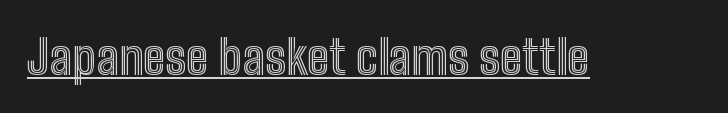
Q: Is the text italic (slanted)? A: No, it is upright.
Q: Is the text underlined? A: Yes.
Q: Is the spacing between letters normal or unusually wide? A: Normal.
Q: Width (condensed, normal, or wide)? A: Condensed.
Q: x-height? A: Medium.
Q: Monospaced? A: No.
